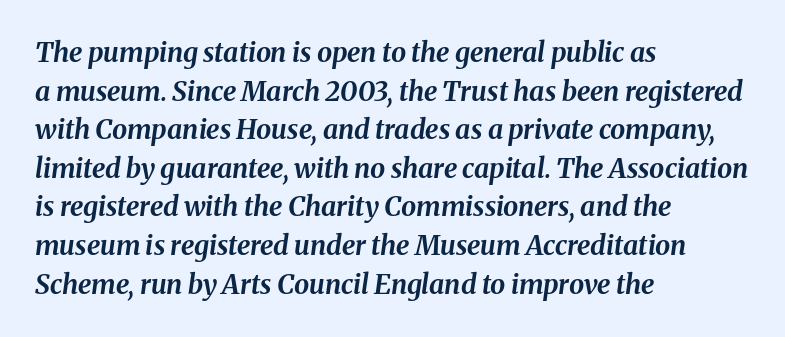
Q: Is the text bold? A: Yes.
Q: Is the text italic (slanted)? A: Yes, it leans right by about 8 degrees.
Q: Is the text underlined? A: No.
Q: How is the paragraph aligned? A: Left-aligned.
Q: Is the spacing between letters normal or unusually wide? A: Normal.
Q: Is the spacing between lines tight, normal or loose? A: Normal.
